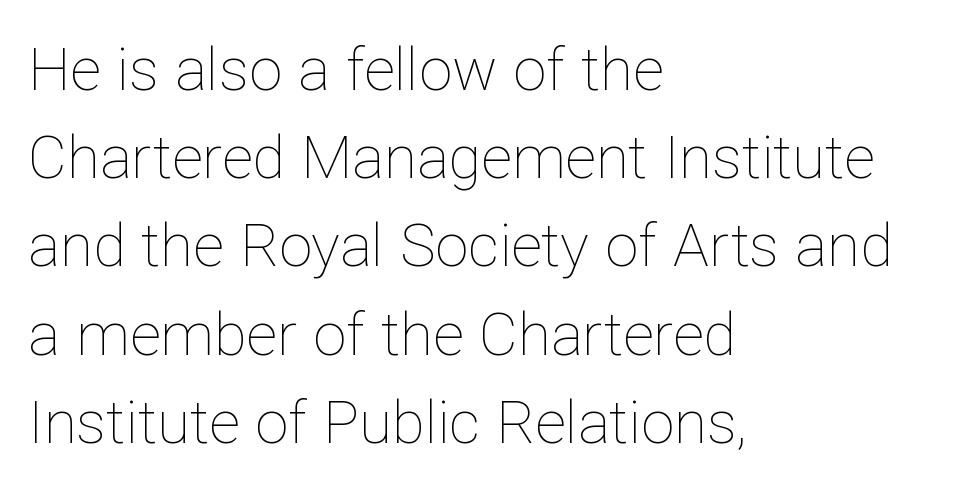
The image shows 60 px thin type, upright; set left-aligned, normal line spacing (1.47x), normal letter spacing, not underlined; low stroke contrast and a medium x-height.
